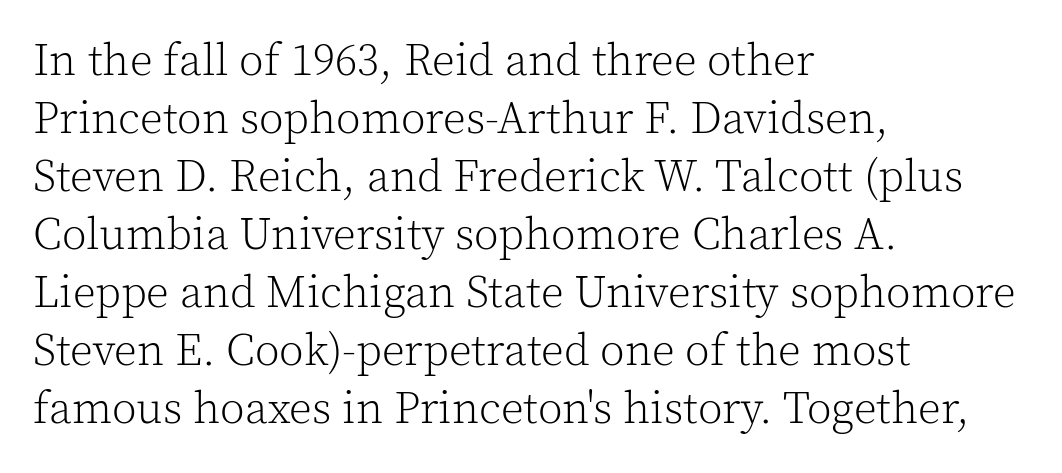
The lettering holds an erect, upright posture throughout. The characters display serif detailing at their extremities. This rendering leaves character spacing at its baseline value. Summary of weight: not heavy and not bold.
